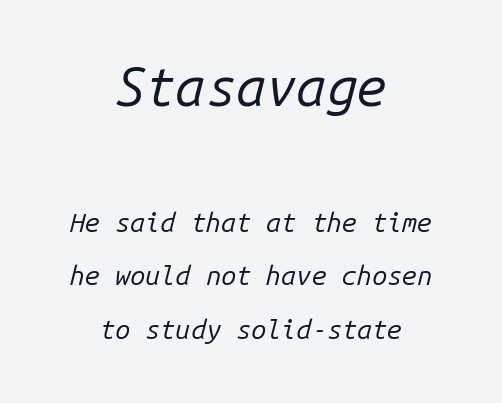
Which margin do the lines hug? Neither — every line sits in the middle. This sample has the even, mechanical cadence of fixed-width lettering. The rendering uses a large line-height, opening up the rows. The first block has been scaled up relative to the second. Inter-character spacing is left at the font's built-in metrics.
